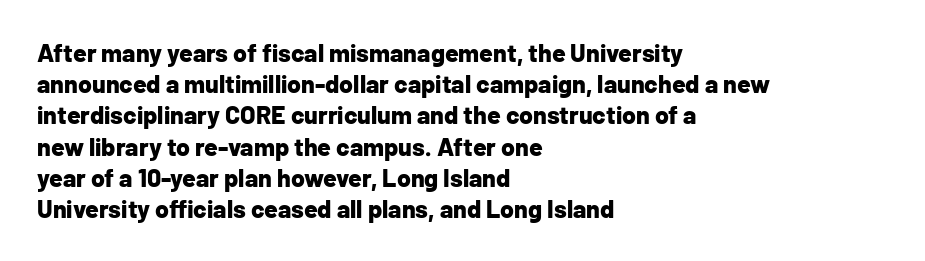
The image shows 25 px bold type, upright; set left-aligned, normal line spacing (1.25x), normal letter spacing, not underlined.
